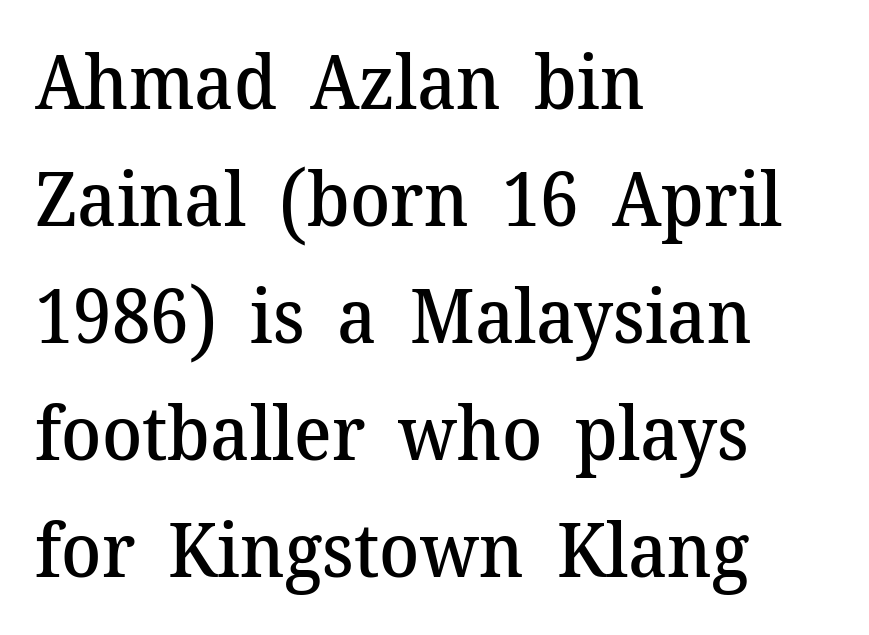
The image shows 74 px semibold serif type, upright; set left-aligned, normal line spacing (1.58x), normal letter spacing, not underlined; medium stroke contrast and a medium x-height.
